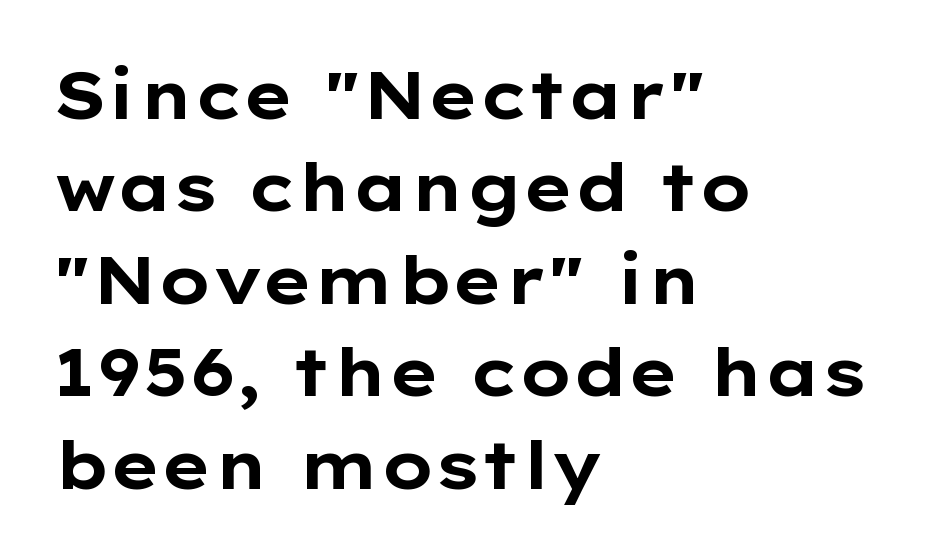
{"serif": "no", "italic": "no", "bold": "yes", "weight": "bold", "width": "wide", "stroke_contrast": "low", "x_height": "medium", "monospaced": "no", "underline": "no", "align": "left", "line_spacing": "normal", "line_spacing_ratio": 1.4, "letter_spacing": "normal", "letter_spacing_em": 0.0, "glyph_px": 66}
